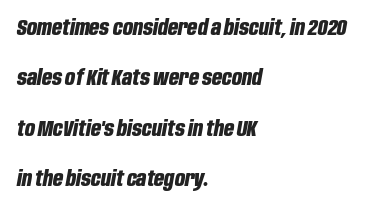
The image shows 22 px bold type, italic (leaning right); set left-aligned, loose line spacing (2.29x), normal letter spacing, not underlined.
